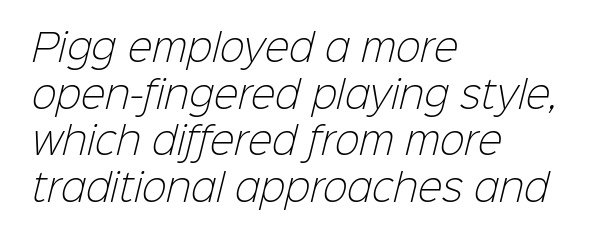
Q: Is the text bold? A: No.
Q: Is the typeface a serif or a sans-serif typeface? A: Sans-serif.
Q: Is the text underlined? A: No.
Q: How is the paragraph aligned? A: Left-aligned.
Q: Is the spacing between letters normal or unusually wide? A: Normal.
Q: Is the spacing between lines tight, normal or loose? A: Normal.
Q: Width (condensed, normal, or wide)? A: Normal.
Q: Stroke contrast? A: Low.
Q: x-height? A: Medium.
Q: Monospaced? A: No.
